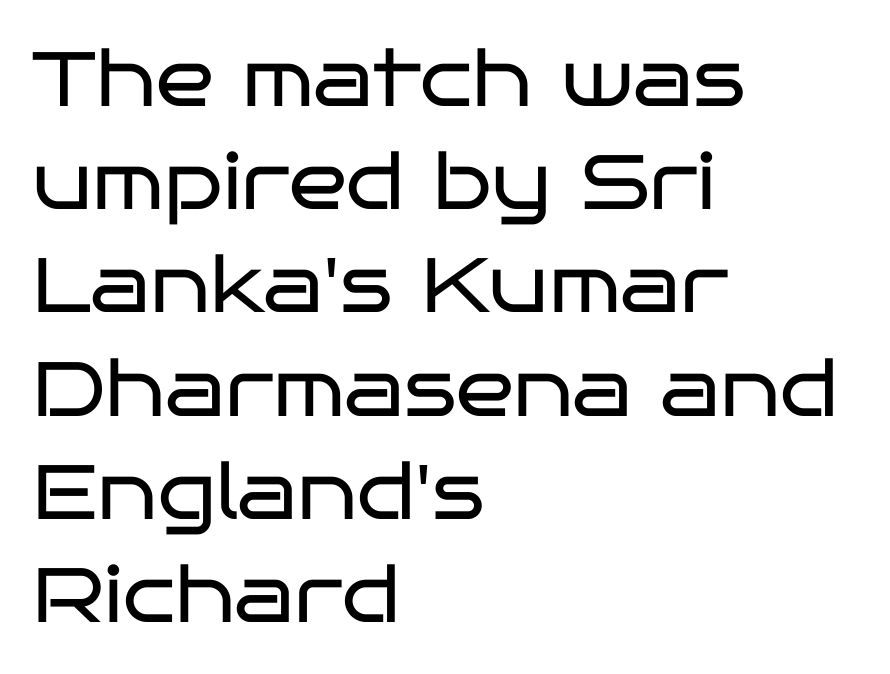
Grotesque or geometric, the face here clearly has no serifs. The zone under the glyphs is completely vacant. There is no visible air inserted between adjacent glyphs. The line-height multiplier appears to be the usual default. The letters advance in unequal steps, a hallmark of proportional type. No italicization has been applied; the sample stays upright.
